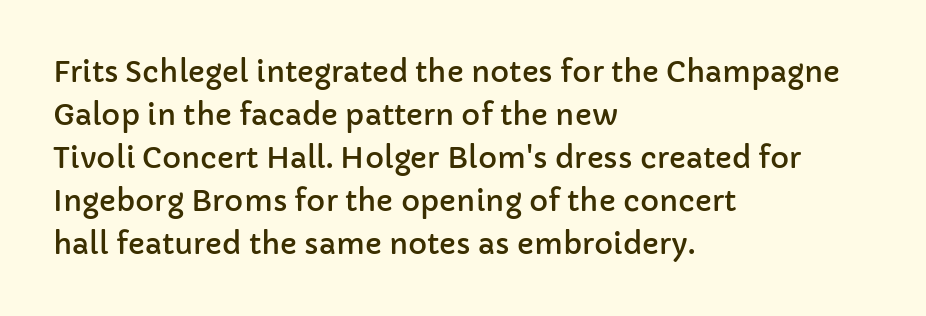
{"serif": "no", "italic": "no", "width": "normal", "stroke_contrast": "low", "x_height": "medium", "monospaced": "no", "underline": "no", "align": "left", "line_spacing": "normal", "line_spacing_ratio": 1.48, "letter_spacing": "normal", "letter_spacing_em": 0.0, "glyph_px": 29}
